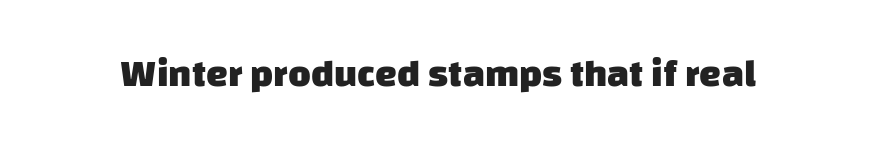
Q: Is the text bold? A: Yes.
Q: Is the typeface a serif or a sans-serif typeface? A: Sans-serif.
Q: Is the text underlined? A: No.
Q: Is the spacing between letters normal or unusually wide? A: Normal.
Q: Width (condensed, normal, or wide)? A: Normal.
Q: Stroke contrast? A: Low.
Q: x-height? A: Large.
Q: Monospaced? A: No.
